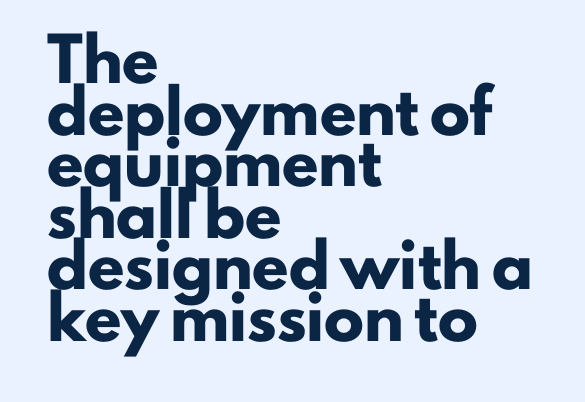
Q: Is the text bold? A: Yes.
Q: Is the text italic (slanted)? A: No, it is upright.
Q: Is the typeface a serif or a sans-serif typeface? A: Sans-serif.
Q: Is the text underlined? A: No.
Q: How is the paragraph aligned? A: Left-aligned.
Q: Is the spacing between letters normal or unusually wide? A: Normal.
Q: Is the spacing between lines tight, normal or loose? A: Normal.
Q: Width (condensed, normal, or wide)? A: Normal.
Q: Stroke contrast? A: Low.
Q: x-height? A: Small.
Q: Monospaced? A: No.
